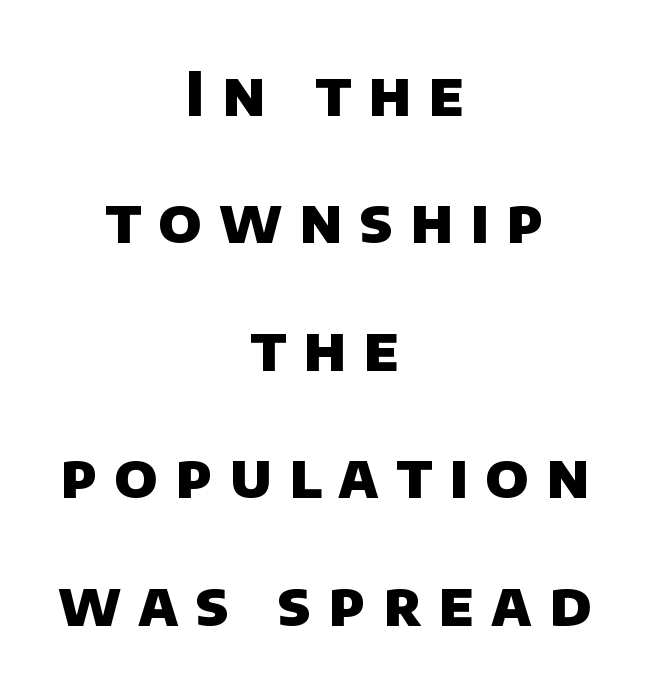
Q: Is the text bold? A: Yes.
Q: Is the typeface a serif or a sans-serif typeface? A: Sans-serif.
Q: Is the text underlined? A: No.
Q: How is the paragraph aligned? A: Centered.
Q: Is the spacing between letters normal or unusually wide? A: Unusually wide.
Q: Is the spacing between lines tight, normal or loose? A: Loose.
Q: Width (condensed, normal, or wide)? A: Normal.
Q: Stroke contrast? A: Low.
Q: x-height? A: Large.
Q: Monospaced? A: No.
